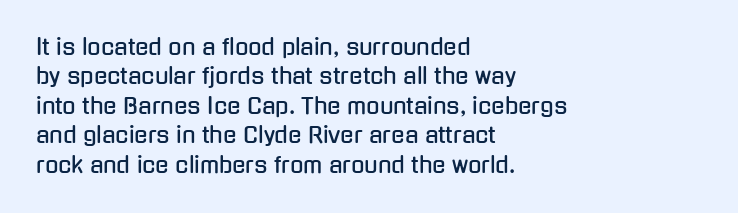
Q: Is the text italic (slanted)? A: No, it is upright.
Q: Is the text underlined? A: No.
Q: How is the paragraph aligned? A: Left-aligned.
Q: Is the spacing between letters normal or unusually wide? A: Normal.
Q: Is the spacing between lines tight, normal or loose? A: Normal.
